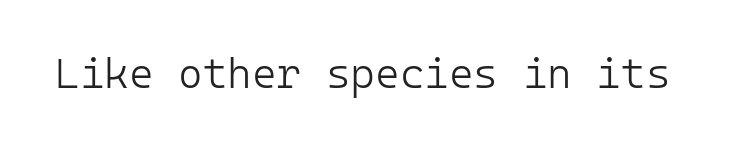
Q: Is the text bold? A: No.
Q: Is the text italic (slanted)? A: No, it is upright.
Q: Is the typeface a serif or a sans-serif typeface? A: Sans-serif.
Q: Is the text underlined? A: No.
Q: Is the spacing between letters normal or unusually wide? A: Normal.
Q: Width (condensed, normal, or wide)? A: Normal.
Q: Stroke contrast? A: Low.
Q: x-height? A: Medium.
Q: Monospaced? A: Yes.
